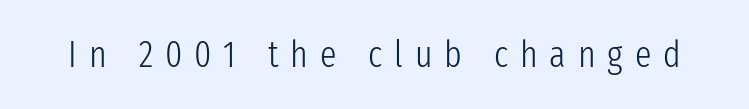
Q: Is the text bold? A: No.
Q: Is the text italic (slanted)? A: No, it is upright.
Q: Is the typeface a serif or a sans-serif typeface? A: Sans-serif.
Q: Is the text underlined? A: No.
Q: Is the spacing between letters normal or unusually wide? A: Unusually wide.
Q: Width (condensed, normal, or wide)? A: Condensed.
Q: Stroke contrast? A: Low.
Q: x-height? A: Medium.
Q: Monospaced? A: No.
